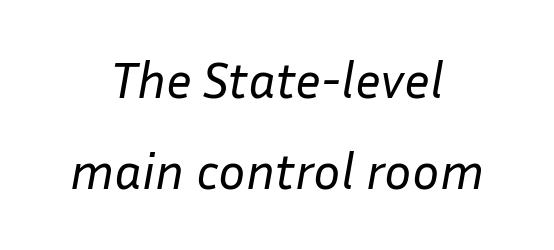
A bare baseline throughout the passage. The text block is weighted toward neither margin, spreading evenly from the middle. Stems here are at most as thick as an everyday book face. The face used here is rendered with its standard letterfit. Emphasis-style slanted type is in use. This sample has the flowing, uneven cadence of proportional lettering.
